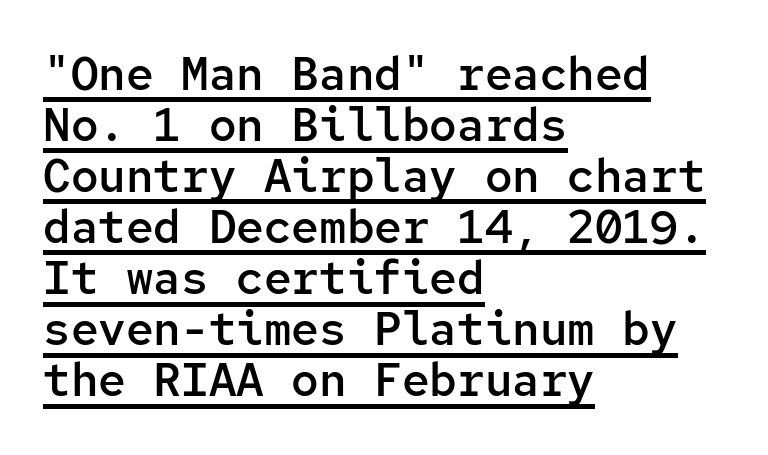
The image shows 46 px semibold sans-serif type, upright, monospaced; set left-aligned, tight line spacing (1.11x), normal letter spacing, underlined; low stroke contrast and a medium x-height.
